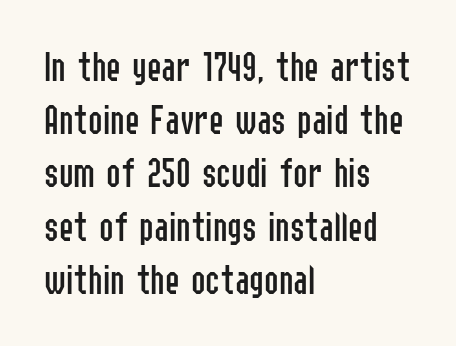
Unlike a traditional serif, this face leaves its strokes unadorned. This sample has the flowing, uneven cadence of proportional lettering. Glance below the letters and you will spot only blank space. Bold? No — there's no thickening of the strokes. If you drew a ruler down the left edge, every line would touch it.
